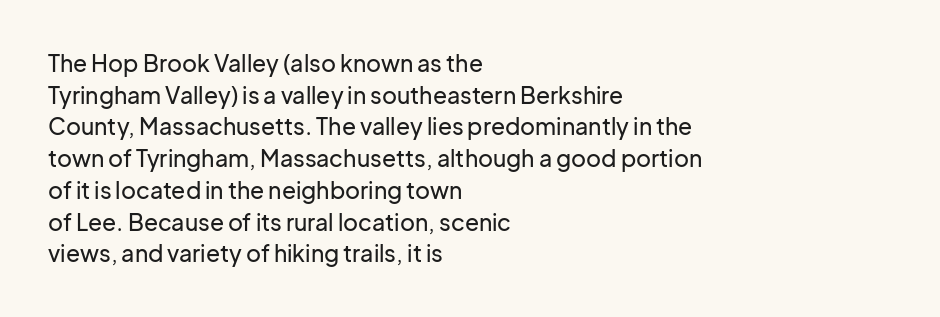
The tracking reads as untouched default to a designer's eye. These lines were composed using upright roman letters. A clean baseline with only descenders dipping below it. The designer left line spacing at the default. The lines are quadded left.
